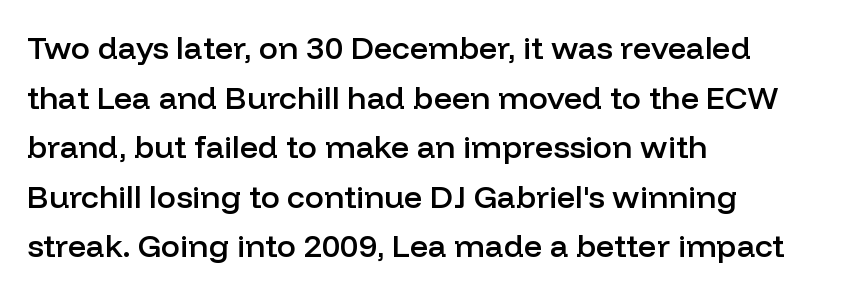
The image shows 32 px semibold sans-serif type, upright; set left-aligned, normal line spacing (1.55x), normal letter spacing, not underlined; low stroke contrast and a medium x-height.
